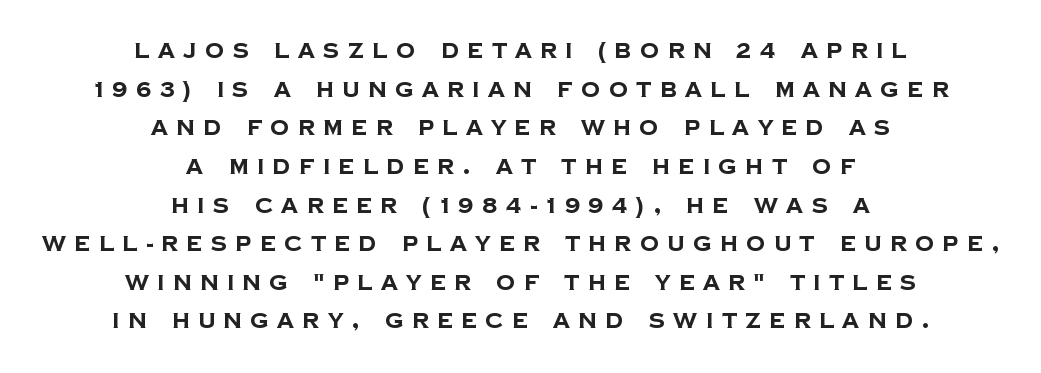
The baseline area is clear. Loose tracking; the words dissolve into strings of separated letters. Thick stems and heavy bowls — unmistakably bold. Visually the block forms a symmetrical silhouette, jagged on both flanks.
